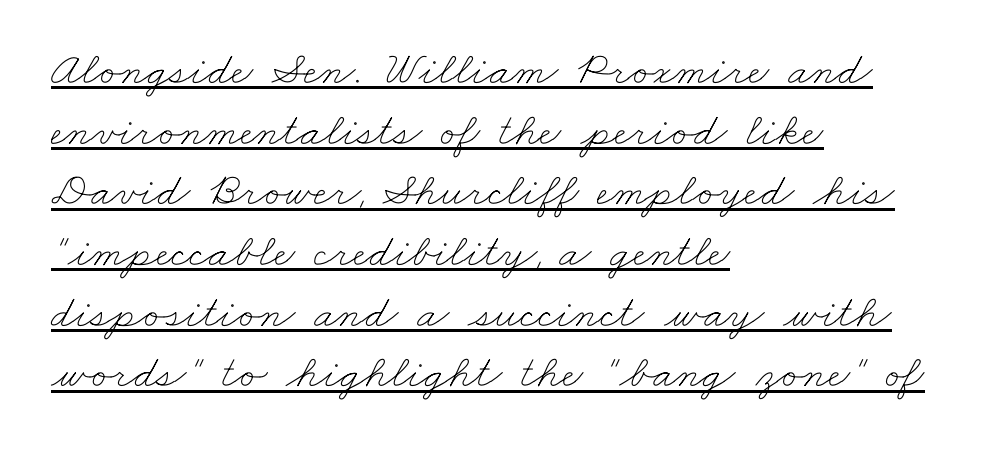
{"bold": "no", "weight": "thin", "width": "wide", "stroke_contrast": "low", "x_height": "small", "monospaced": "no", "underline": "yes", "align": "left", "line_spacing": "normal", "line_spacing_ratio": 1.29, "letter_spacing": "normal", "letter_spacing_em": 0.0, "glyph_px": 47}
